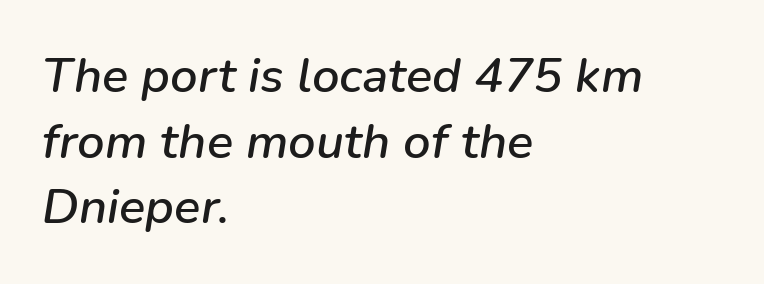
{"italic": "yes", "lean": "right", "slant_degrees": 9, "width": "normal", "stroke_contrast": "low", "x_height": "medium", "monospaced": "no", "underline": "no", "align": "left", "line_spacing": "normal", "line_spacing_ratio": 1.34, "letter_spacing": "normal", "letter_spacing_em": 0.0, "glyph_px": 49}
